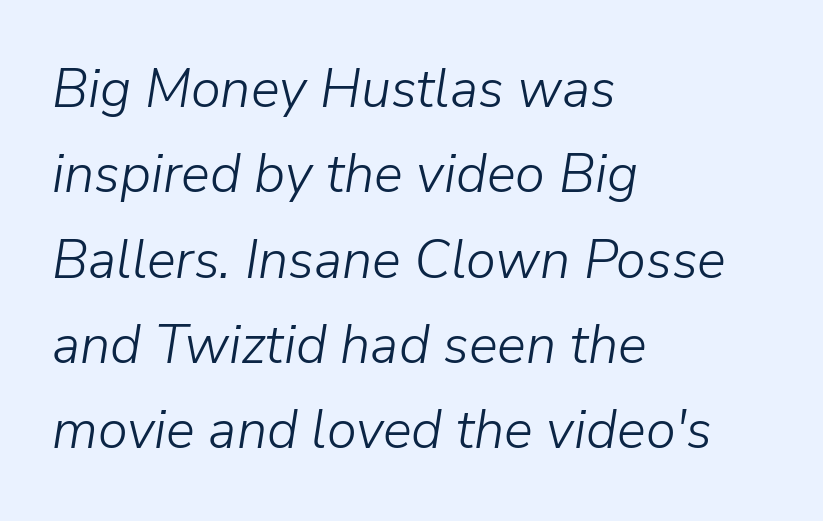
The image shows 54 px light type, italic (leaning right); set left-aligned, normal line spacing (1.58x), normal letter spacing, not underlined; low stroke contrast and a medium x-height.
